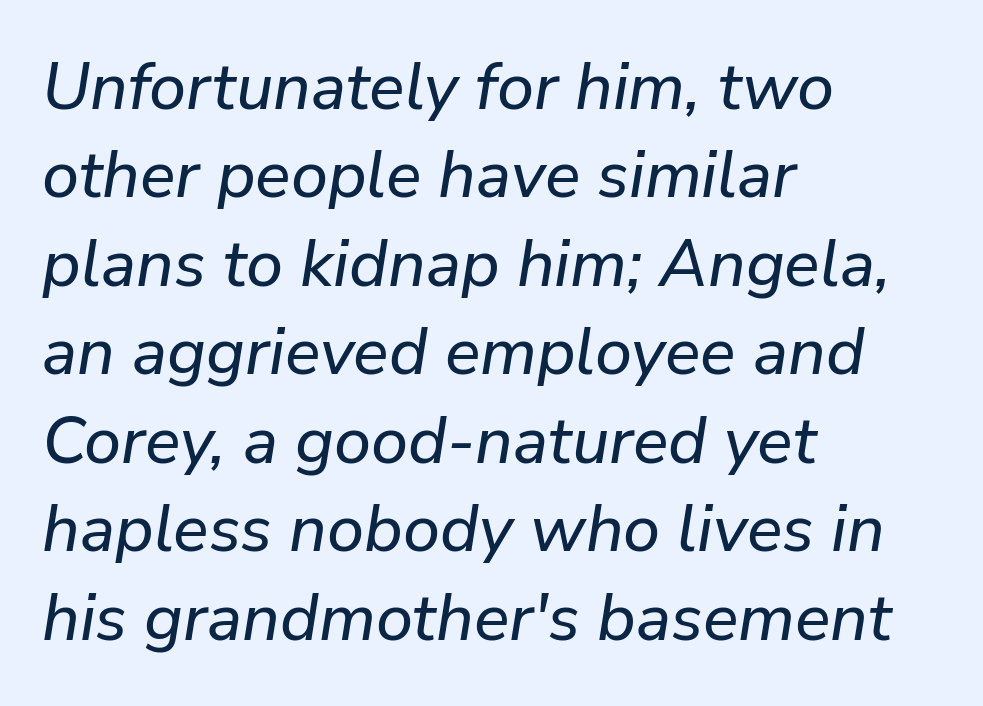
Q: Is the text italic (slanted)? A: Yes, it leans right by about 9 degrees.
Q: Is the text underlined? A: No.
Q: How is the paragraph aligned? A: Left-aligned.
Q: Is the spacing between letters normal or unusually wide? A: Normal.
Q: Is the spacing between lines tight, normal or loose? A: Normal.
Q: Width (condensed, normal, or wide)? A: Normal.
Q: Stroke contrast? A: Low.
Q: x-height? A: Medium.
Q: Monospaced? A: No.
